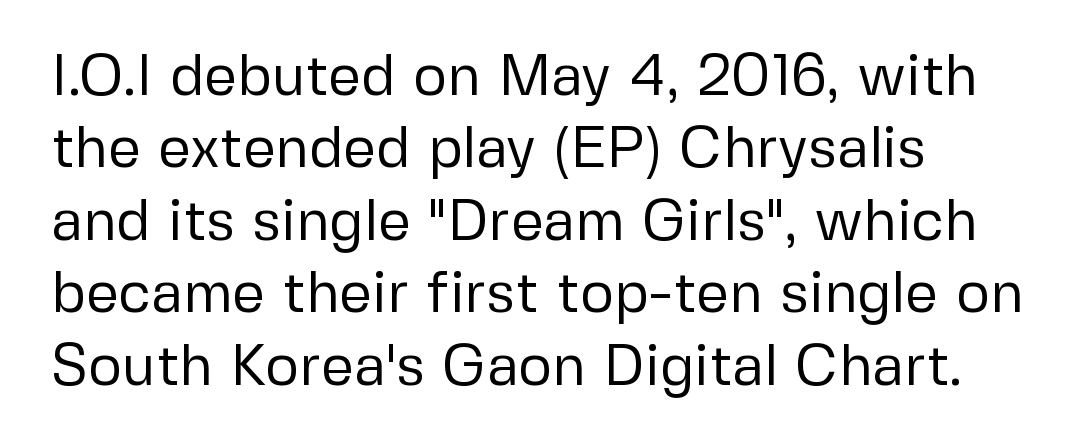
{"serif": "no", "italic": "no", "bold": "no", "weight": "regular", "width": "normal", "stroke_contrast": "low", "x_height": "medium", "monospaced": "no", "underline": "no", "align": "left", "line_spacing": "normal", "line_spacing_ratio": 1.25, "letter_spacing": "normal", "letter_spacing_em": 0.0, "glyph_px": 58}
